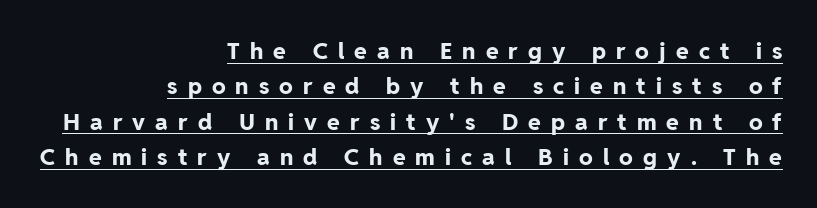
The image shows 23 px bold type, upright; set right-aligned, normal line spacing (1.54x), unusually wide letter spacing (+0.44 em), underlined.
